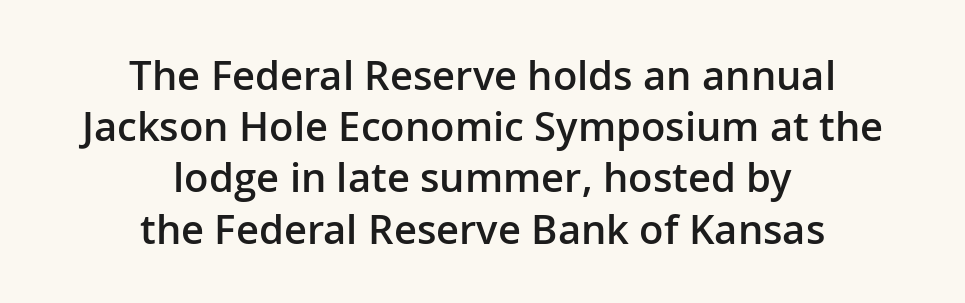
The line texture is even and compact thanks to regular tracking. A bit beefed up — I'd call it semibold rather than bold. Serif or sans? Sans — the stroke terminals are bare. Does the leading feel generous? No, just average. The glyphs are unaccompanied by any horizontal stroke below them. You could not count columns in this text — the font is proportionally spaced.
